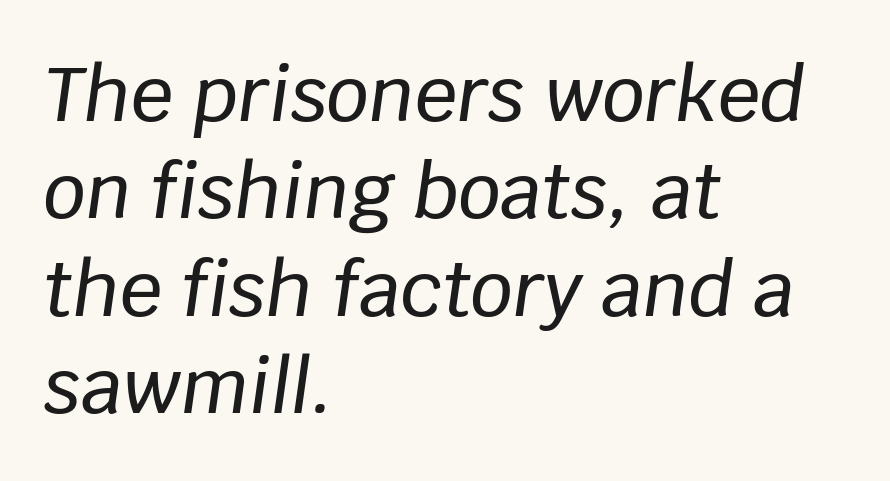
Q: Is the text italic (slanted)? A: Yes, it leans right by about 8 degrees.
Q: Is the text underlined? A: No.
Q: How is the paragraph aligned? A: Left-aligned.
Q: Is the spacing between letters normal or unusually wide? A: Normal.
Q: Is the spacing between lines tight, normal or loose? A: Normal.
Q: Width (condensed, normal, or wide)? A: Normal.
Q: Stroke contrast? A: Low.
Q: x-height? A: Large.
Q: Monospaced? A: No.
